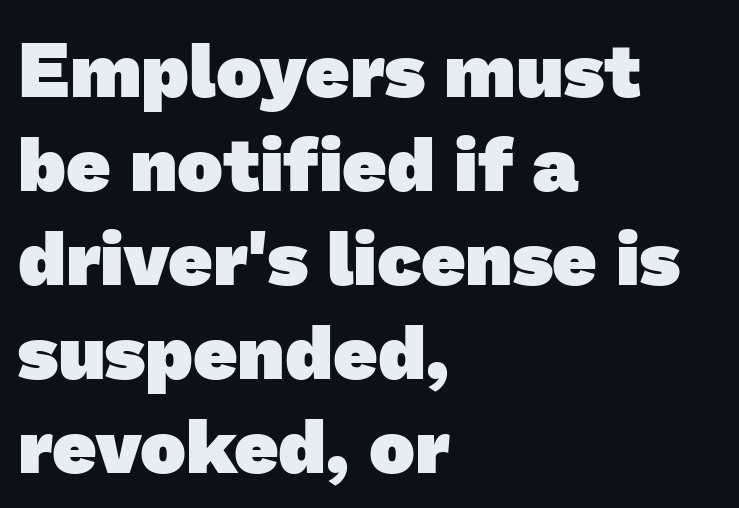
{"serif": "no", "bold": "yes", "weight": "heavy", "width": "normal", "stroke_contrast": "low", "x_height": "medium", "monospaced": "no", "underline": "no", "align": "left", "line_spacing_ratio": 1.22, "letter_spacing": "normal", "letter_spacing_em": 0.0, "glyph_px": 77}
